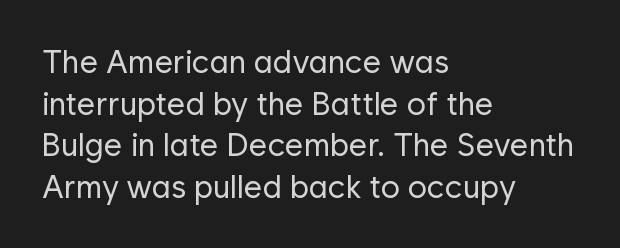
Look at the bottom of the vertical strokes: they stop flat, with no serifs. Proportional: the letters do not fall into vertical columns. Bare-footed words on every line. The lines in this sample share a left origin and differ only in where they stop. Weight: regular or lighter. This is roman type, the default non-slanted kind.
